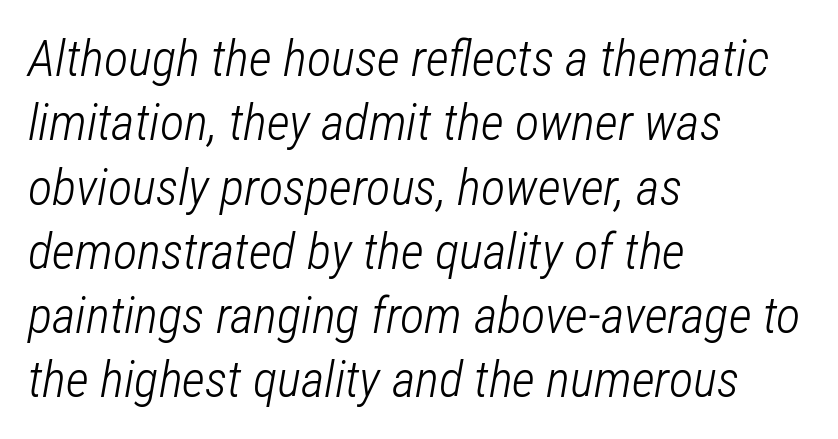
{"italic": "yes", "lean": "right", "slant_degrees": 12, "bold": "no", "weight": "light", "width": "condensed", "stroke_contrast": "low", "x_height": "medium", "monospaced": "no", "underline": "no", "align": "left", "line_spacing": "normal", "line_spacing_ratio": 1.26, "letter_spacing": "normal", "letter_spacing_em": 0.0, "glyph_px": 51}
